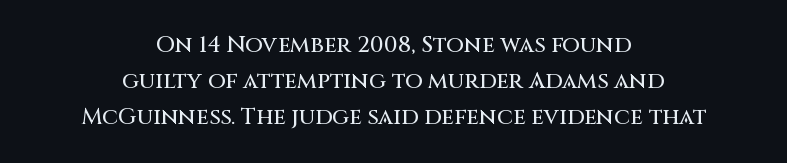
Q: Is the text italic (slanted)? A: No, it is upright.
Q: Is the text underlined? A: No.
Q: How is the paragraph aligned? A: Centered.
Q: Is the spacing between letters normal or unusually wide? A: Normal.
Q: Is the spacing between lines tight, normal or loose? A: Normal.
